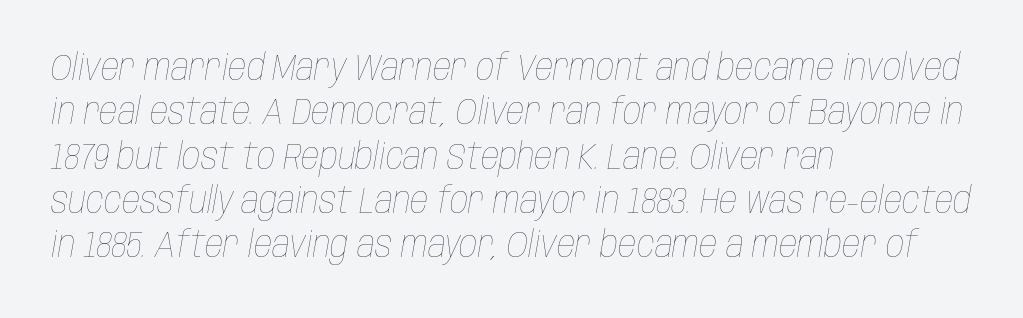
{"italic": "yes", "lean": "right", "slant_degrees": 10, "bold": "no", "weight": "thin", "width": "condensed", "stroke_contrast": "low", "x_height": "large", "monospaced": "no", "underline": "no", "align": "left", "line_spacing_ratio": 1.23, "letter_spacing": "normal", "letter_spacing_em": 0.0, "glyph_px": 36}
